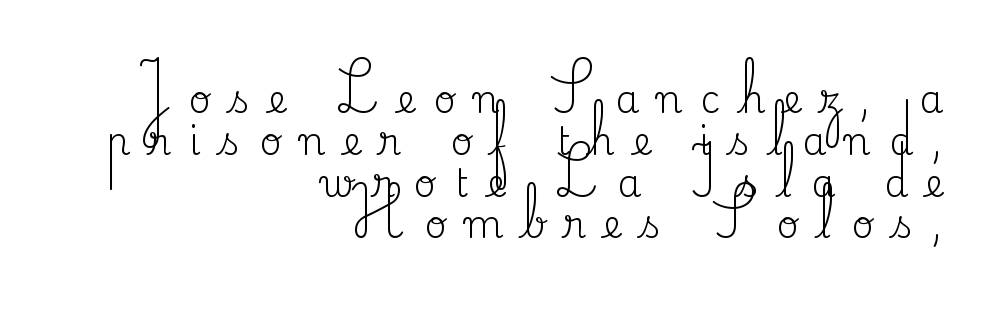
The specimen omits any rule beneath the text block's lines. The passage shown has open, widely tracked lettering throughout. Regarding leading, the lines here are crowded together. Spacing verdict: proportional, widths tailored to each character.
